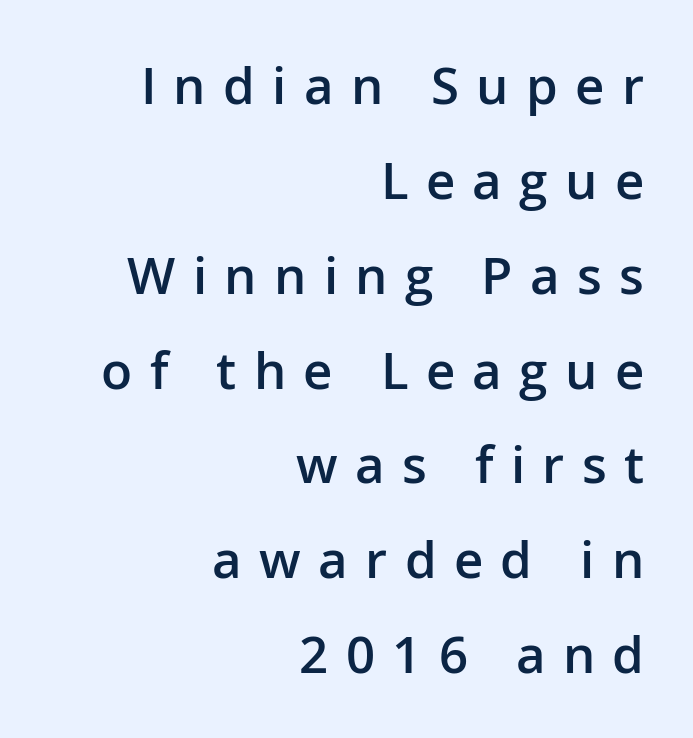
The image shows 51 px semibold sans-serif type, upright; set right-aligned, line spacing 1.86x, unusually wide letter spacing (+0.34 em), not underlined; low stroke contrast and a medium x-height.
